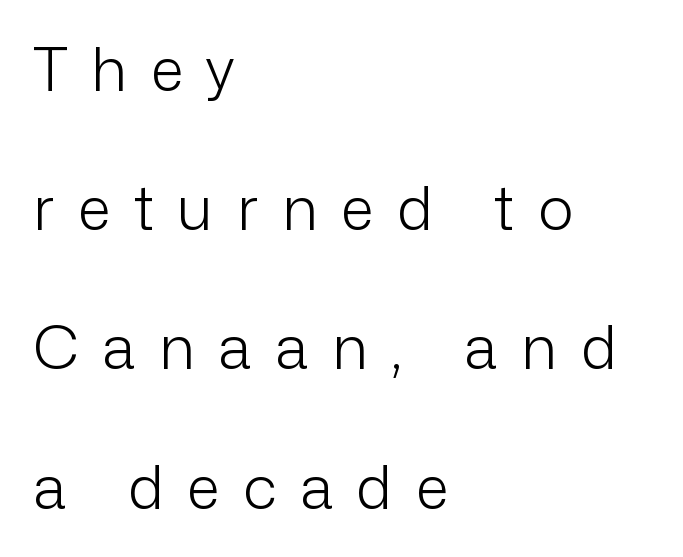
{"serif": "no", "italic": "no", "bold": "no", "weight": "light", "width": "normal", "stroke_contrast": "low", "x_height": "medium", "monospaced": "no", "underline": "no", "align": "left", "line_spacing": "loose", "line_spacing_ratio": 2.32, "letter_spacing": "wide", "letter_spacing_em": 0.4, "glyph_px": 60}
